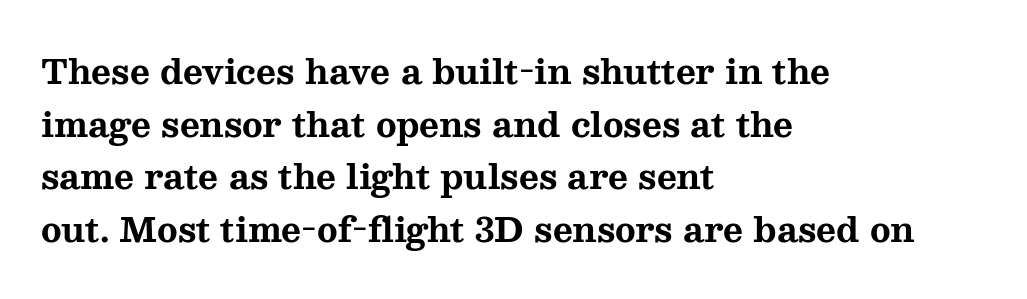
These lines are rendered in a variable-pitch font. The setting favours the left margin, as ordinary paragraphs usually do. Regular leading. A typesetter would mark this as roman, not italic. Underline: absent. This is heavy type, rendered in bold.
